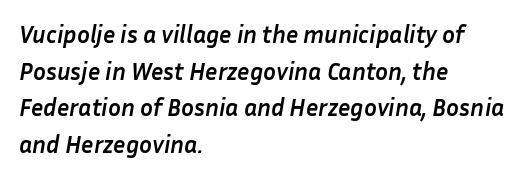
Q: Is the text bold? A: Yes.
Q: Is the text italic (slanted)? A: Yes, it leans right by about 10 degrees.
Q: Is the text underlined? A: No.
Q: How is the paragraph aligned? A: Left-aligned.
Q: Is the spacing between letters normal or unusually wide? A: Normal.
Q: Is the spacing between lines tight, normal or loose? A: Normal.
